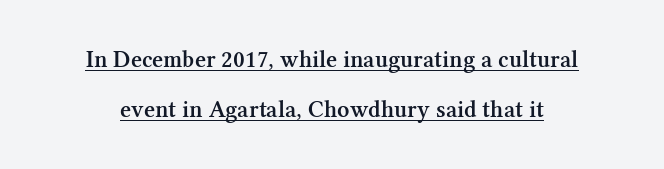
Q: Is the text bold? A: Semi-bold.
Q: Is the text italic (slanted)? A: No, it is upright.
Q: Is the text underlined? A: Yes.
Q: Is the spacing between letters normal or unusually wide? A: Normal.
Q: Is the spacing between lines tight, normal or loose? A: Loose.
